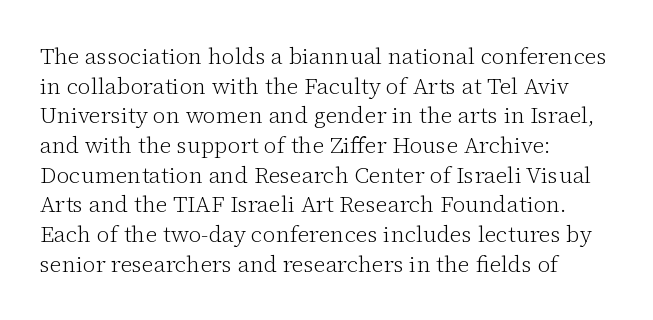
{"italic": "no", "bold": "no", "underline": "no", "align": "left", "line_spacing": "normal", "line_spacing_ratio": 1.29, "letter_spacing": "normal", "letter_spacing_em": 0.0, "glyph_px": 23}
